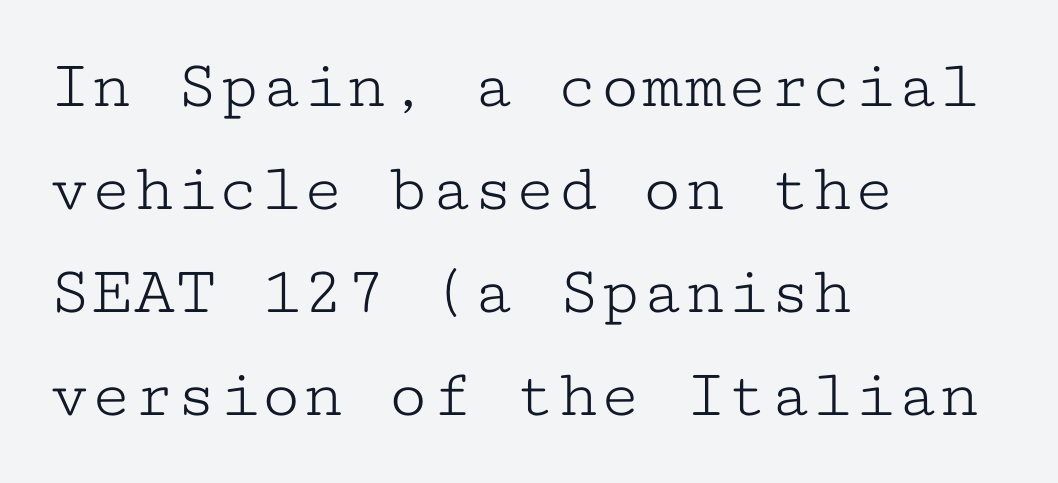
Q: Is the text bold? A: No.
Q: Is the text italic (slanted)? A: No, it is upright.
Q: Is the typeface a serif or a sans-serif typeface? A: Serif.
Q: Is the text underlined? A: No.
Q: How is the paragraph aligned? A: Left-aligned.
Q: Is the spacing between letters normal or unusually wide? A: Normal.
Q: Is the spacing between lines tight, normal or loose? A: Normal.
Q: Width (condensed, normal, or wide)? A: Wide.
Q: Stroke contrast? A: Low.
Q: x-height? A: Medium.
Q: Monospaced? A: Yes.
